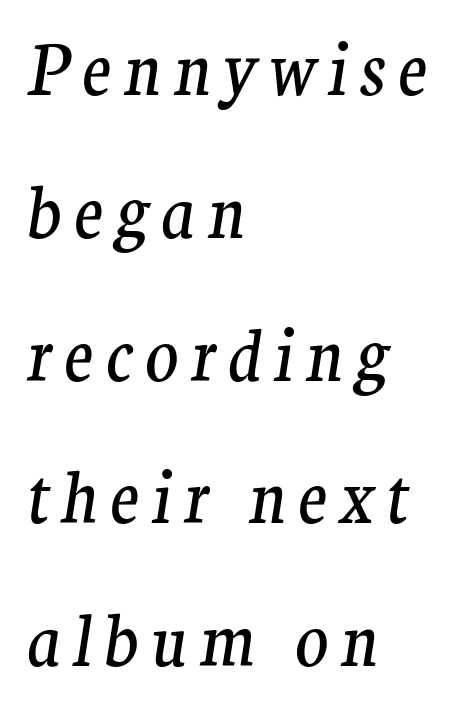
The image shows 69 px regular-weight serif type, italic (leaning right); set left-aligned, loose line spacing (2.07x), not underlined; medium stroke contrast and a medium x-height.
